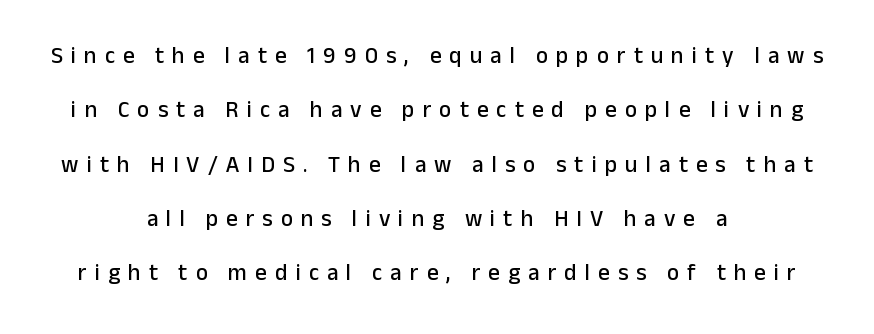
The image shows 23 px text type, upright; set centered, loose line spacing (2.36x), unusually wide letter spacing (+0.35 em), not underlined.
